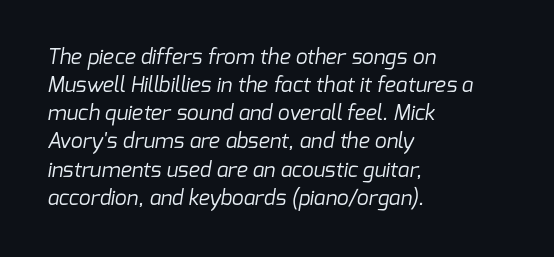
{"bold": "no", "underline": "no", "align": "left", "line_spacing": "normal", "line_spacing_ratio": 1.34, "letter_spacing": "normal", "letter_spacing_em": 0.0, "glyph_px": 21}
